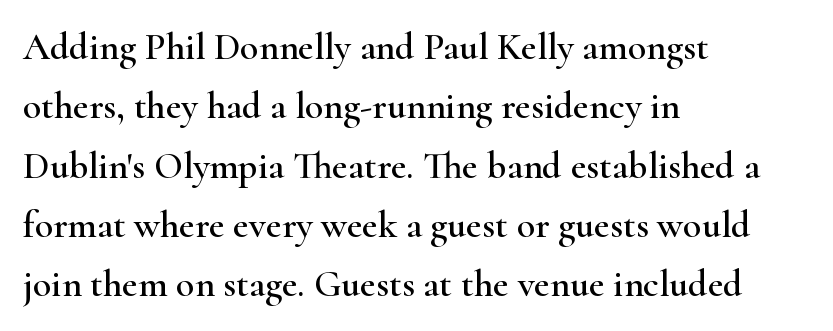
If you measured baseline to baseline, you'd find a middling distance. This rendering features lettering with no underline. A typesetter would call this zero additional tracking. Do the characters align in a grid? No, the font is proportional. These lines are composed in type with serifs. If you drew a line through each stem, it would be perfectly vertical.
